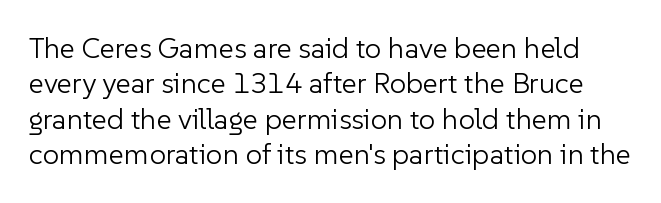
The image shows 29 px light sans-serif type, upright; set line spacing 1.22x, normal letter spacing, not underlined; low stroke contrast and a medium x-height.
